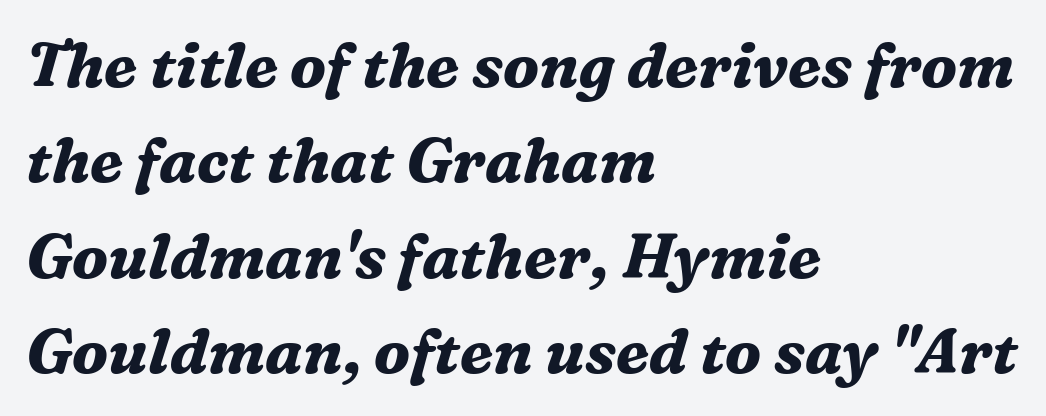
Q: Is the text bold? A: Yes.
Q: Is the text italic (slanted)? A: Yes, it leans right by about 16 degrees.
Q: Is the typeface a serif or a sans-serif typeface? A: Serif.
Q: Is the text underlined? A: No.
Q: How is the paragraph aligned? A: Left-aligned.
Q: Is the spacing between letters normal or unusually wide? A: Normal.
Q: Is the spacing between lines tight, normal or loose? A: Normal.
Q: Width (condensed, normal, or wide)? A: Normal.
Q: Stroke contrast? A: Medium.
Q: x-height? A: Medium.
Q: Monospaced? A: No.
